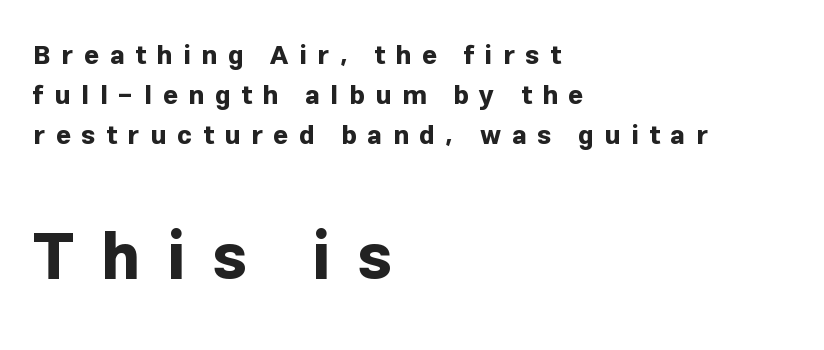
Nothing sits at the stroke ends, so this counts as sans-serif. A student would notice the bottom passage is typeset larger than what precedes it. The words here are not underlined. If you drew a line through each stem, it would be perfectly vertical.
